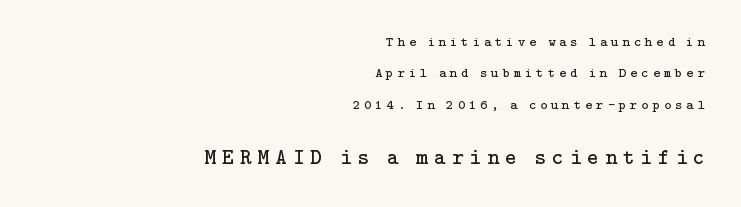
The font's upright variant was chosen for this text. Summary of vertical rhythm: relaxed, with wide interline spacing. This rendering widens character spacing well past its baseline value. The following chunk of copy outweighs the initial chunk in type size. The letterforms sit at book weight or below.
